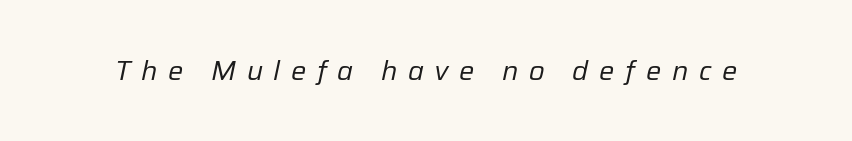
The image shows 27 px text type, italic (leaning right); set unusually wide letter spacing (+0.39 em), not underlined.
